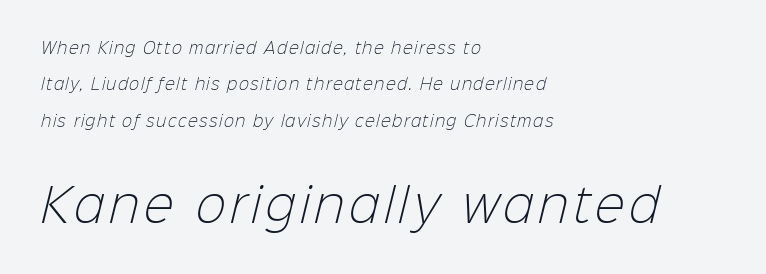
Q: Is the text bold? A: No.
Q: Is the typeface a serif or a sans-serif typeface? A: Sans-serif.
Q: Is the text underlined? A: No.
Q: How is the paragraph aligned? A: Left-aligned.
Q: Is the spacing between lines tight, normal or loose? A: Loose.
Q: Which block of text is set in a larger size, the first (top) or the second (bottom)? A: The second (bottom) one.
Q: Width (condensed, normal, or wide)? A: Normal.
Q: Stroke contrast? A: Low.
Q: x-height? A: Medium.
Q: Monospaced? A: No.
